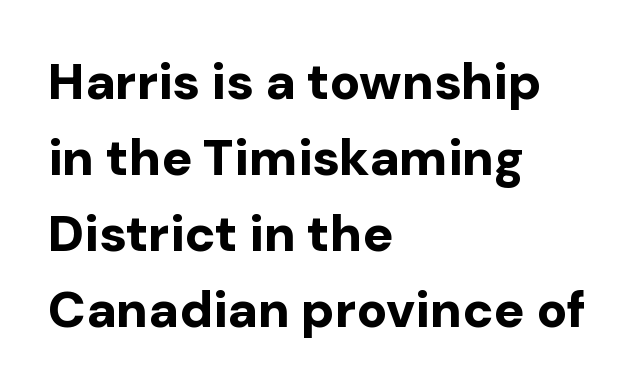
{"serif": "no", "italic": "no", "bold": "yes", "weight": "bold", "width": "normal", "stroke_contrast": "low", "x_height": "medium", "monospaced": "no", "underline": "no", "align": "left", "line_spacing": "normal", "line_spacing_ratio": 1.49, "letter_spacing": "normal", "letter_spacing_em": 0.0, "glyph_px": 51}
